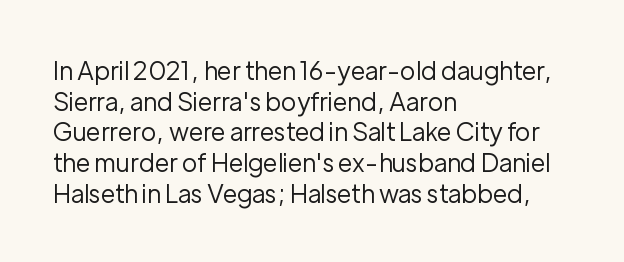
The letters look calm and open, with moderate or lighter stems. Descenders are the only things crossing below the line. Left-aligned paragraph, ragged on the right. Short note: letters normally spaced.
